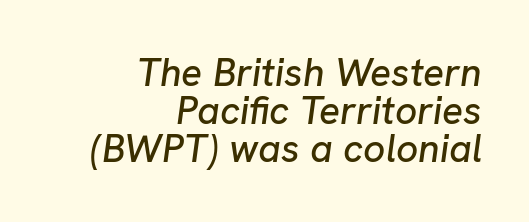
Q: Is the text italic (slanted)? A: Yes, it leans right by about 8 degrees.
Q: Is the text underlined? A: No.
Q: How is the paragraph aligned? A: Right-aligned.
Q: Is the spacing between letters normal or unusually wide? A: Normal.
Q: Is the spacing between lines tight, normal or loose? A: Tight.
Q: Width (condensed, normal, or wide)? A: Normal.
Q: Stroke contrast? A: Low.
Q: x-height? A: Medium.
Q: Monospaced? A: No.
